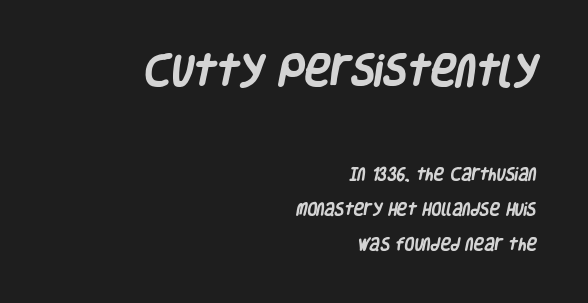
{"serif": "no", "bold": "yes", "weight": "heavy", "width": "condensed", "stroke_contrast": "low", "x_height": "large", "monospaced": "no", "underline": "no", "align": "right", "line_spacing": "loose", "line_spacing_ratio": 2.47, "letter_spacing": "normal", "letter_spacing_em": 0.0, "larger_block": "first", "size_ratio": 2.5, "glyph_px": 35}
